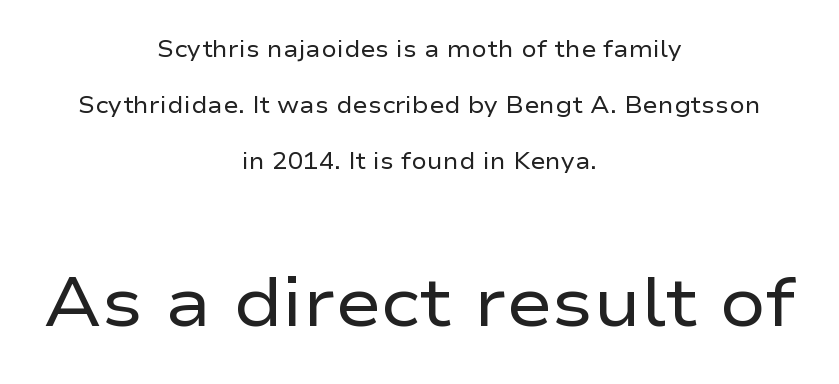
Size hierarchy here favors the trailing block over the leading one. In terms of posture, this sample is upright. Unmarked baselines from the first word to the last. Check where the strokes stop: nothing finishes them off — pure sans.
